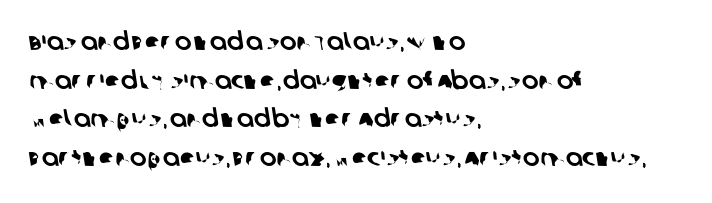
The image shows 25 px text type; set left-aligned, normal line spacing (1.55x), normal letter spacing, not underlined.
